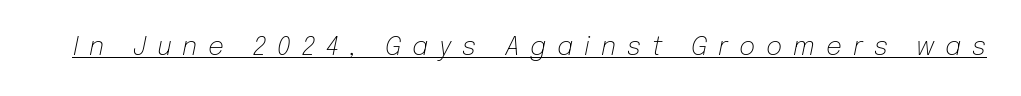
{"italic": "yes", "lean": "right", "slant_degrees": 12, "bold": "no", "underline": "yes", "letter_spacing": "wide", "letter_spacing_em": 0.44, "glyph_px": 25}
